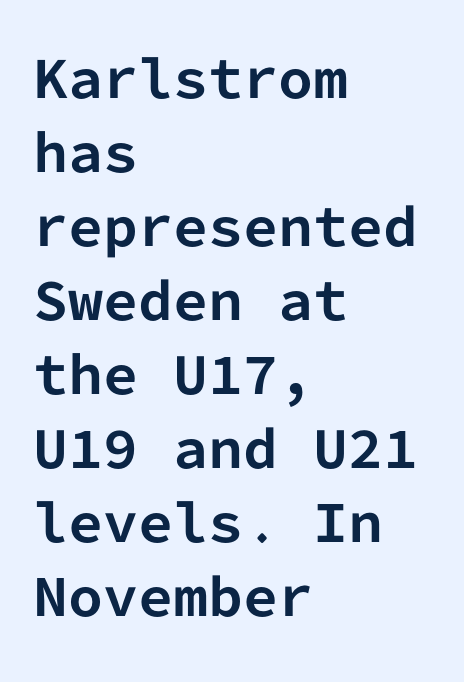
{"serif": "no", "italic": "no", "bold": "yes", "weight": "bold", "width": "normal", "stroke_contrast": "low", "x_height": "medium", "monospaced": "yes", "underline": "no", "align": "left", "line_spacing": "normal", "line_spacing_ratio": 1.48, "letter_spacing": "normal", "letter_spacing_em": 0.0, "glyph_px": 50}
